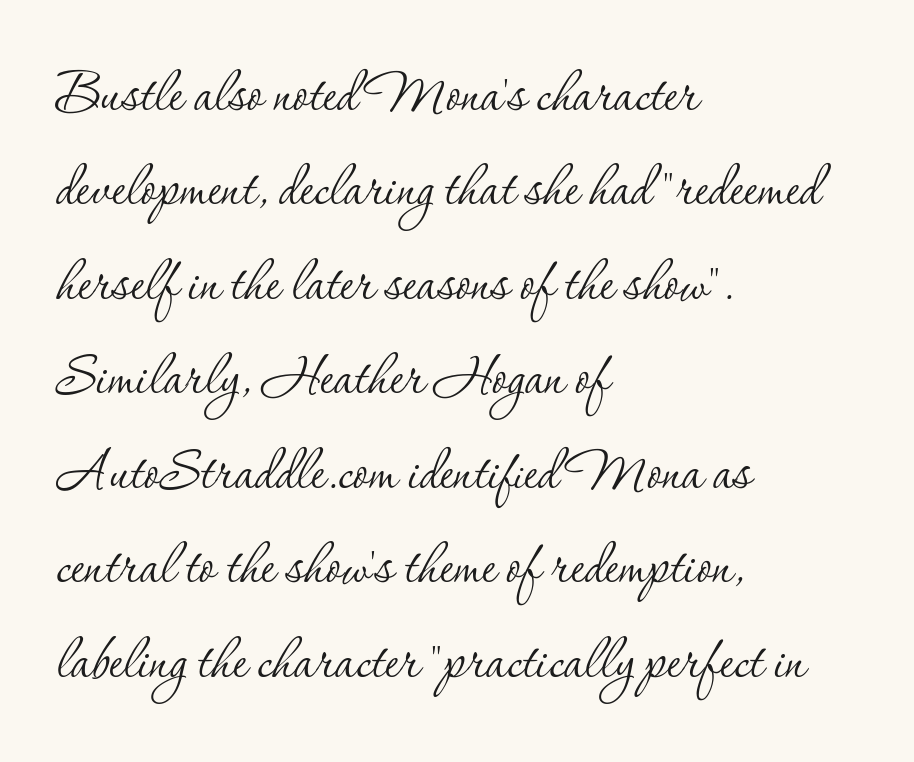
The image shows 70 px thin serif type; set left-aligned, normal line spacing (1.35x), normal letter spacing, not underlined; low stroke contrast and a small x-height.
